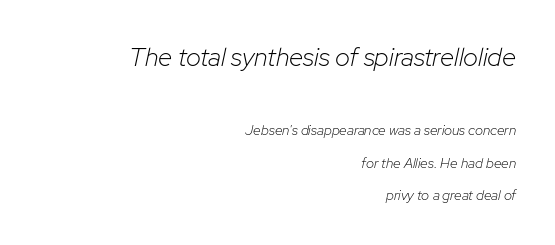
The image shows 26 px text type, italic (leaning right); set right-aligned, loose line spacing (2.32x), normal letter spacing, not underlined; the first (top) block is 1.86x larger.
